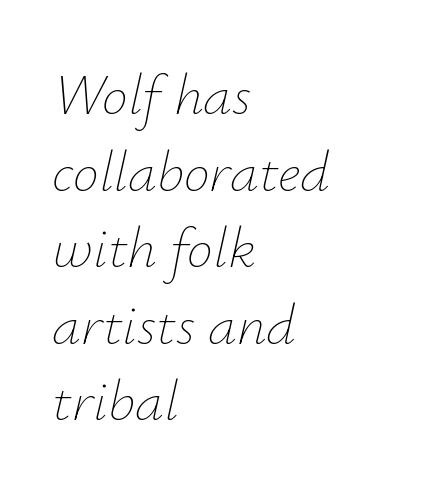
The letters sit at their default tracking, neither squeezed nor spread. No extra ink here — the face is not bold. The font's italic variant was chosen for this text. Leading: standard. The compositor pushed each line to the left boundary. Bare-footed words on every line.
